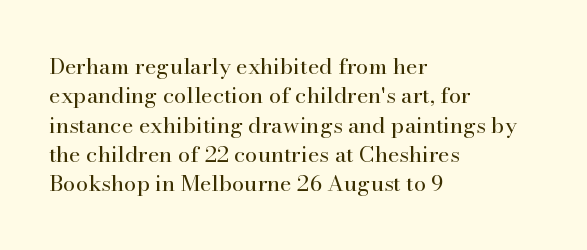
The image shows 22 px text type, upright; set left-aligned, normal line spacing (1.33x), normal letter spacing, not underlined.
